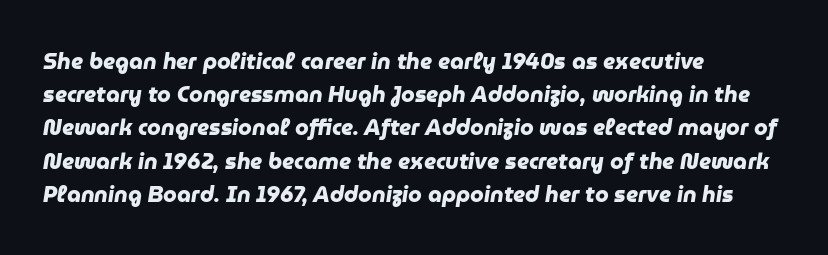
Q: Is the text bold? A: Yes.
Q: Is the text underlined? A: No.
Q: How is the paragraph aligned? A: Left-aligned.
Q: Is the spacing between letters normal or unusually wide? A: Normal.
Q: Is the spacing between lines tight, normal or loose? A: Normal.
